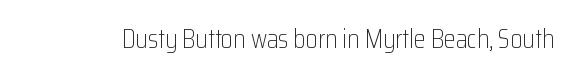
Has an underline been added? It has not. The type is set solid horizontally, with unmodified tracking. The characters are drawn with everyday or finer stroke widths. Every character sits straight up, as roman type does.
